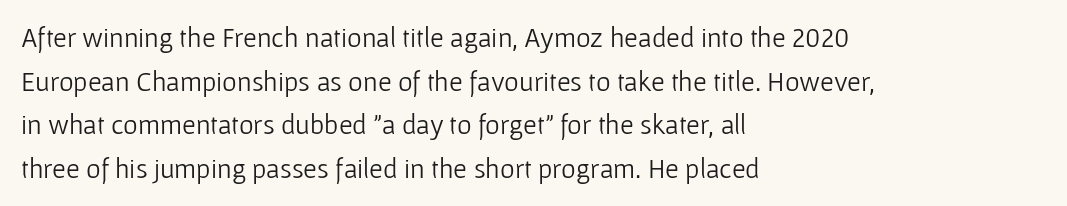
The image shows 28 px light sans-serif type, upright; set left-aligned, normal line spacing (1.56x), normal letter spacing, not underlined; low stroke contrast and a medium x-height.
